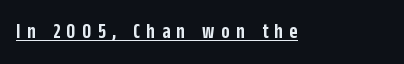
The image shows 22 px text type, upright; set unusually wide letter spacing (+0.3 em), underlined.
